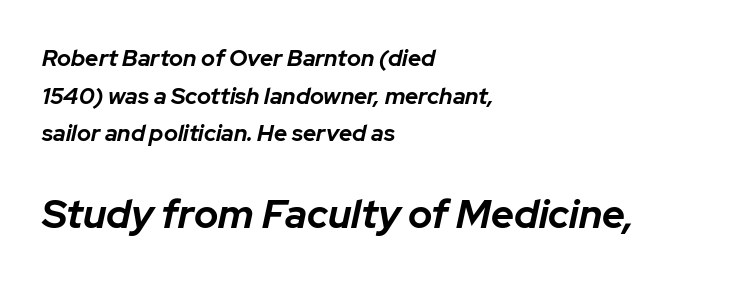
Whoever set this chose a conventional vertical rhythm. Every character sits at an angle, as italics do. These lines are rendered in a variable-pitch font. Only glyphs here, with clear space below each row. Horizontally, the lines are justified to the leading edge only. The face used here is rendered with its standard letterfit.
